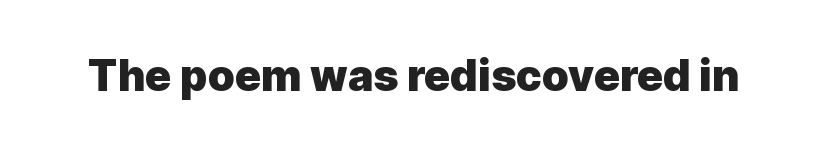
Q: Is the text bold? A: Yes.
Q: Is the text italic (slanted)? A: No, it is upright.
Q: Is the typeface a serif or a sans-serif typeface? A: Sans-serif.
Q: Is the text underlined? A: No.
Q: Is the spacing between letters normal or unusually wide? A: Normal.
Q: Width (condensed, normal, or wide)? A: Normal.
Q: x-height? A: Medium.
Q: Monospaced? A: No.
